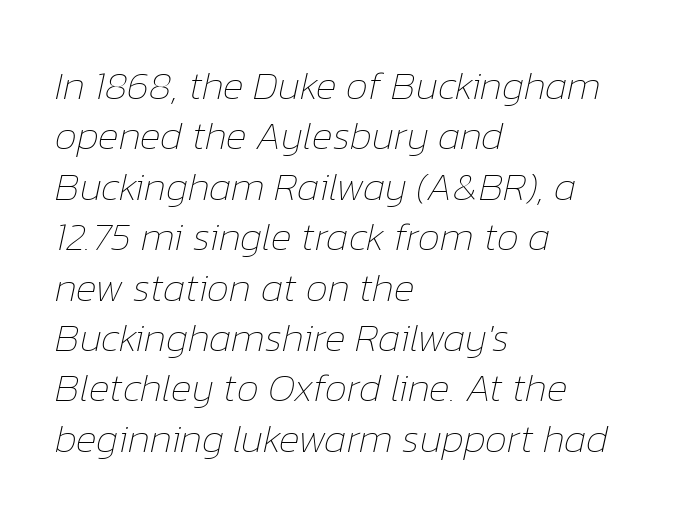
Q: Is the text bold? A: No.
Q: Is the text italic (slanted)? A: Yes, it leans right by about 12 degrees.
Q: Is the text underlined? A: No.
Q: How is the paragraph aligned? A: Left-aligned.
Q: Is the spacing between letters normal or unusually wide? A: Normal.
Q: Is the spacing between lines tight, normal or loose? A: Normal.
Q: Width (condensed, normal, or wide)? A: Normal.
Q: Stroke contrast? A: Low.
Q: x-height? A: Medium.
Q: Monospaced? A: No.
